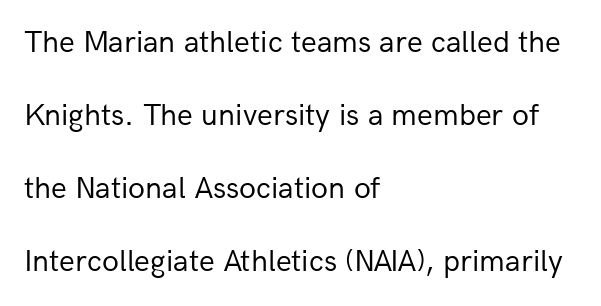
Q: Is the text bold? A: No.
Q: Is the text italic (slanted)? A: No, it is upright.
Q: Is the typeface a serif or a sans-serif typeface? A: Sans-serif.
Q: Is the text underlined? A: No.
Q: How is the paragraph aligned? A: Left-aligned.
Q: Is the spacing between letters normal or unusually wide? A: Normal.
Q: Is the spacing between lines tight, normal or loose? A: Loose.
Q: Width (condensed, normal, or wide)? A: Normal.
Q: Stroke contrast? A: Low.
Q: x-height? A: Medium.
Q: Monospaced? A: No.
